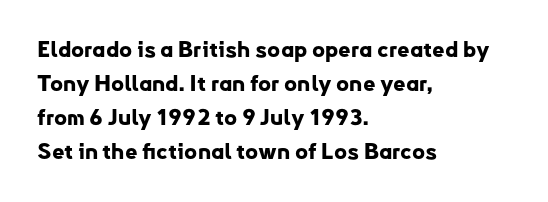
Underline: absent. Default kerning and tracking; the words read as compact shapes. Successive baselines arrive at the customary interval. You can tell it's not italic because the verticals are truly vertical. One-word summary of the alignment: left. These lines carry a lot of weight — the face is fully bold.
